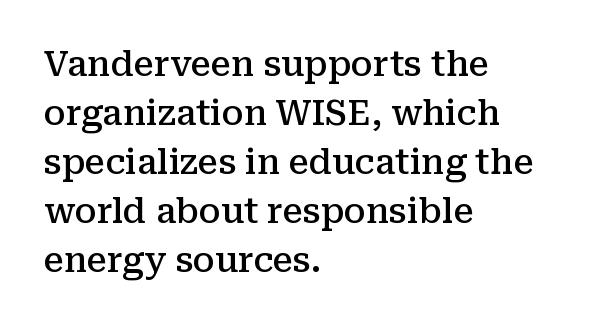
On the weight axis this lands at semibold, roughly 600. Students, observe: this is what conventionally led text looks like. What kind of face is this? One with serifs. This rendering leaves character spacing at its baseline value. Think of a printed novel: that variable character pitch is what you see here. Short and long lines alike share a common starting point at left.
